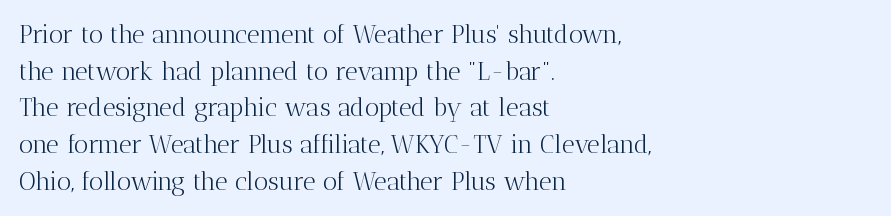
Weight: in the light-to-regular range. In CSS terms this would be text-align: left. The letters stand straight up with perfectly vertical stems. Each new line begins a customary step beneath the previous one. Characters follow at the spacing the type designer built in.
